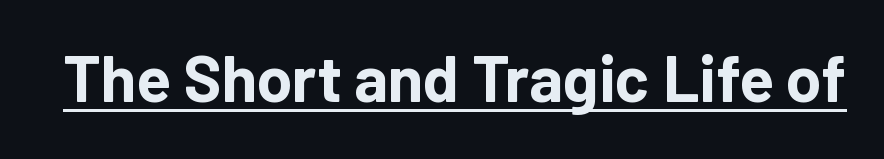
Look at the tracking — it's just the regular setting, nothing added. Underlining? Definitely there. Observe the absence of serifs on each vertical stroke in this sample. Vertical strokes here are truly vertical.
